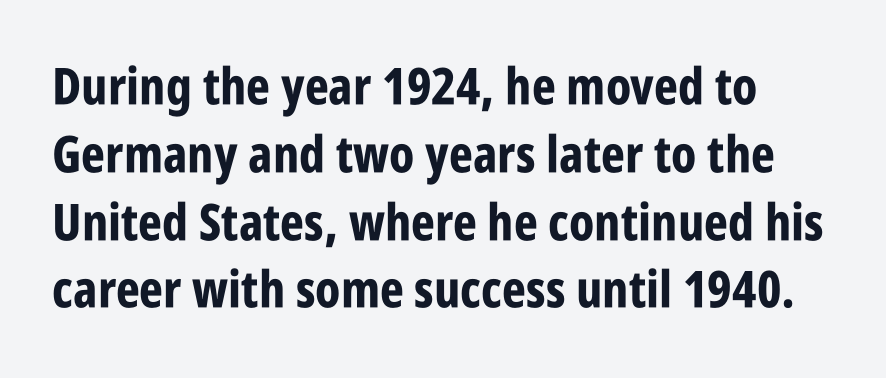
The image shows 51 px bold, condensed sans-serif type, upright; set normal line spacing (1.33x), normal letter spacing, not underlined; low stroke contrast and a large x-height.
